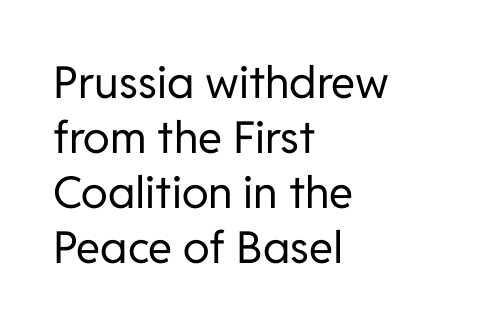
Q: Is the text bold? A: No.
Q: Is the text italic (slanted)? A: No, it is upright.
Q: Is the typeface a serif or a sans-serif typeface? A: Sans-serif.
Q: Is the text underlined? A: No.
Q: How is the paragraph aligned? A: Left-aligned.
Q: Is the spacing between letters normal or unusually wide? A: Normal.
Q: Is the spacing between lines tight, normal or loose? A: Normal.
Q: Width (condensed, normal, or wide)? A: Normal.
Q: Stroke contrast? A: Low.
Q: x-height? A: Medium.
Q: Monospaced? A: No.
